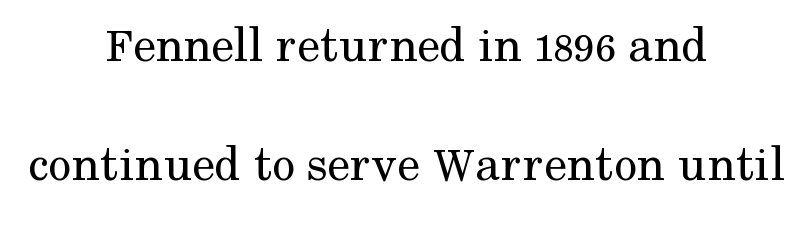
Underlining? Definitely not there. Every stem runs plumb, perpendicular to the baseline. Both edges are ragged and mirror each other, which tells us the setting is centered. This rendering leaves character spacing at its baseline value.
